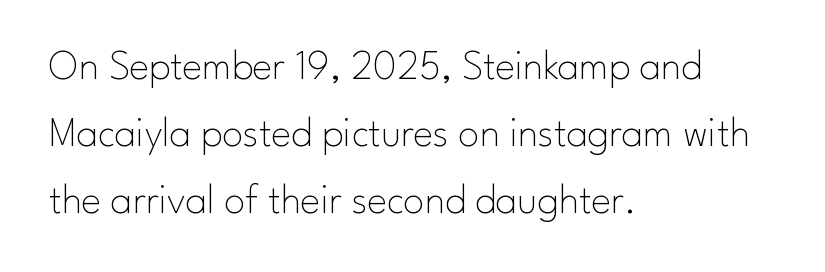
A normal amount of white space separates one row of letters from the next. Stroke terminals: plain, sans-serif. A clean baseline with only descenders dipping below it. This sample uses plain, unmodified letter spacing. The paragraph has a hard left edge and a soft right edge.
